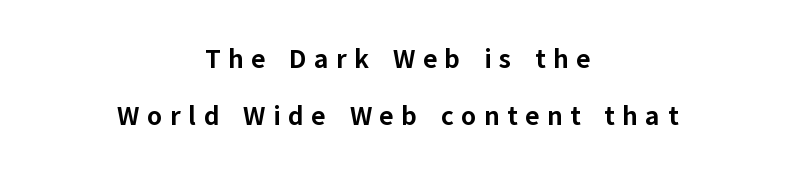
Q: Is the text bold? A: Yes.
Q: Is the text italic (slanted)? A: No, it is upright.
Q: Is the text underlined? A: No.
Q: How is the paragraph aligned? A: Centered.
Q: Is the spacing between letters normal or unusually wide? A: Unusually wide.
Q: Is the spacing between lines tight, normal or loose? A: Loose.
